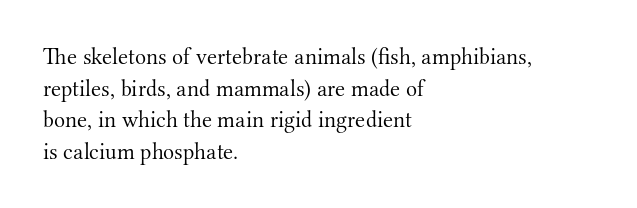
Q: Is the text bold? A: No.
Q: Is the text italic (slanted)? A: No, it is upright.
Q: Is the text underlined? A: No.
Q: How is the paragraph aligned? A: Left-aligned.
Q: Is the spacing between letters normal or unusually wide? A: Normal.
Q: Is the spacing between lines tight, normal or loose? A: Normal.
